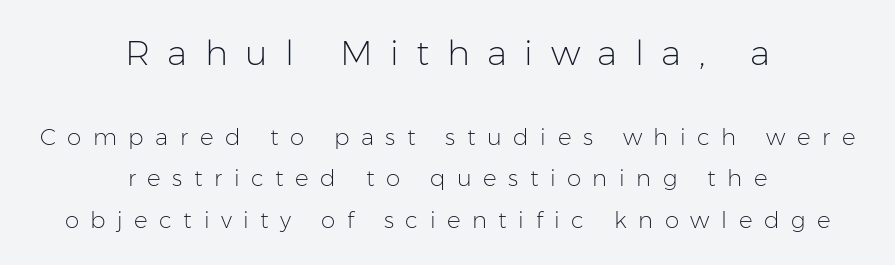
Q: Is the text bold? A: No.
Q: Is the text italic (slanted)? A: No, it is upright.
Q: Is the typeface a serif or a sans-serif typeface? A: Sans-serif.
Q: Is the text underlined? A: No.
Q: How is the paragraph aligned? A: Centered.
Q: Is the spacing between letters normal or unusually wide? A: Unusually wide.
Q: Which block of text is set in a larger size, the first (top) or the second (bottom)? A: The first (top) one.
Q: Width (condensed, normal, or wide)? A: Normal.
Q: Stroke contrast? A: Low.
Q: x-height? A: Medium.
Q: Monospaced? A: No.
